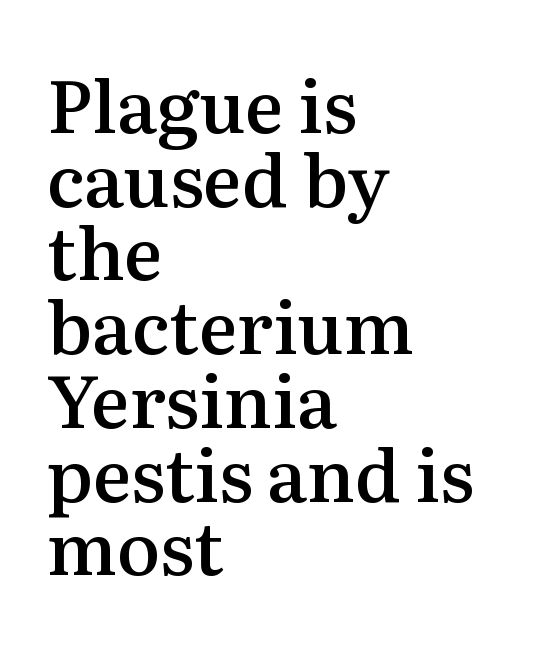
{"serif": "yes", "italic": "no", "bold": "semi", "weight": "semibold", "width": "normal", "stroke_contrast": "medium", "x_height": "medium", "monospaced": "no", "underline": "no", "align": "left", "line_spacing": "tight", "line_spacing_ratio": 1.01, "letter_spacing": "normal", "letter_spacing_em": 0.0, "glyph_px": 73}
